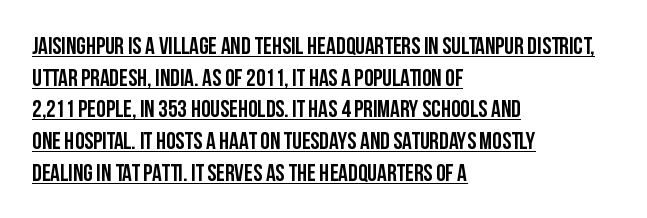
Q: Is the text bold? A: Yes.
Q: Is the text italic (slanted)? A: No, it is upright.
Q: Is the text underlined? A: Yes.
Q: How is the paragraph aligned? A: Left-aligned.
Q: Is the spacing between letters normal or unusually wide? A: Normal.
Q: Is the spacing between lines tight, normal or loose? A: Normal.
